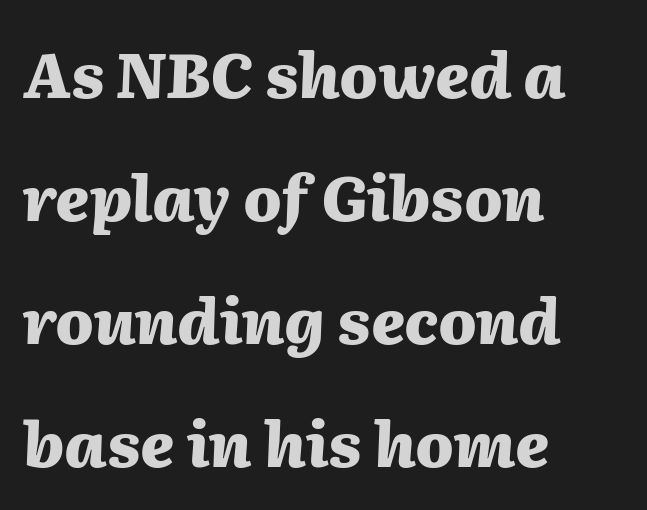
Q: Is the text bold? A: Yes.
Q: Is the text italic (slanted)? A: Yes, it leans right by about 2 degrees.
Q: Is the text underlined? A: No.
Q: How is the paragraph aligned? A: Left-aligned.
Q: Is the spacing between letters normal or unusually wide? A: Normal.
Q: Is the spacing between lines tight, normal or loose? A: Loose.
Q: Width (condensed, normal, or wide)? A: Normal.
Q: Stroke contrast? A: Medium.
Q: x-height? A: Medium.
Q: Monospaced? A: No.
